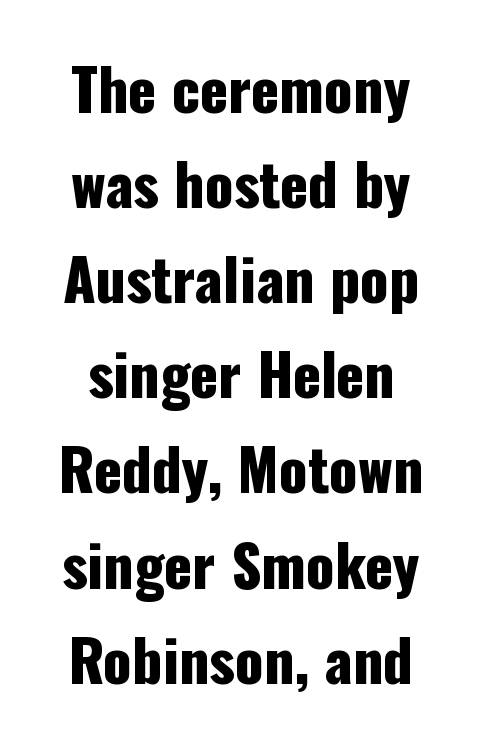
The image shows 58 px condensed sans-serif type, upright; set normal line spacing (1.64x), normal letter spacing, not underlined; low stroke contrast and a medium x-height.
